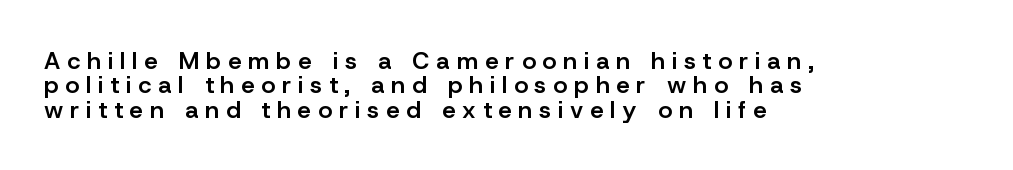
{"italic": "no", "bold": "semi", "underline": "no", "align": "left", "line_spacing": "tight", "line_spacing_ratio": 1.02, "letter_spacing": "wide", "letter_spacing_em": 0.29, "glyph_px": 24}
